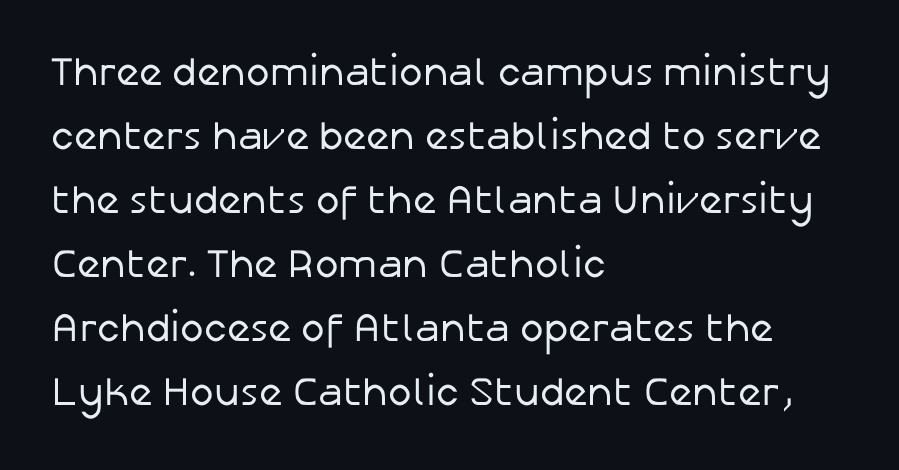
Proportional: the letters do not fall into vertical columns. Quick note: not italic, upright. Counters stay open thanks to moderate or lighter strokes. The rag falls on the right side of this text block. The horizontal fit of the characters is conventional and even. The space directly below the letters is spotless.
